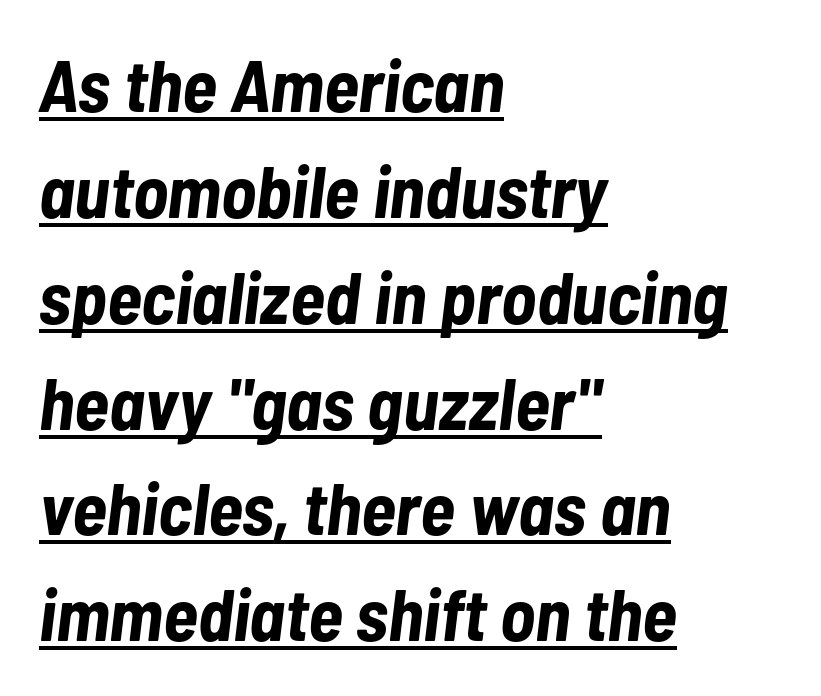
{"italic": "yes", "lean": "right", "slant_degrees": 7, "bold": "yes", "weight": "bold", "width": "condensed", "stroke_contrast": "low", "x_height": "medium", "monospaced": "no", "underline": "yes", "align": "left", "line_spacing": "normal", "line_spacing_ratio": 1.45, "letter_spacing": "normal", "letter_spacing_em": 0.0, "glyph_px": 73}
